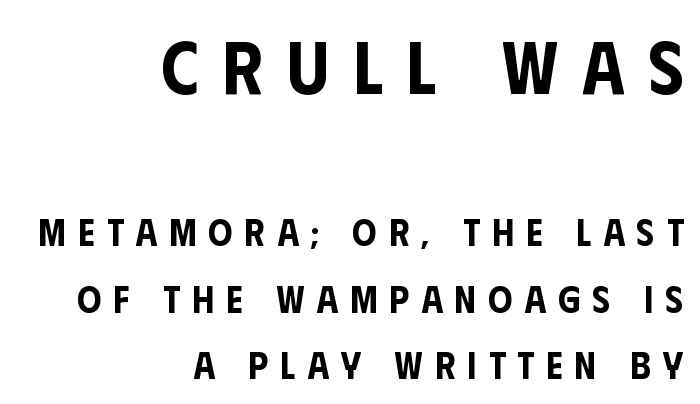
If you drew a ruler down the right edge, every line would touch it. The font's upright variant was chosen for this text. The horizontal fit of the characters is loose and conspicuously gappy. Is this a fixed-width face? No — the glyphs have proportional, varying widths. Decoration check: the copy has no underline. The designer went with a sans here, leaving each stem footless.
